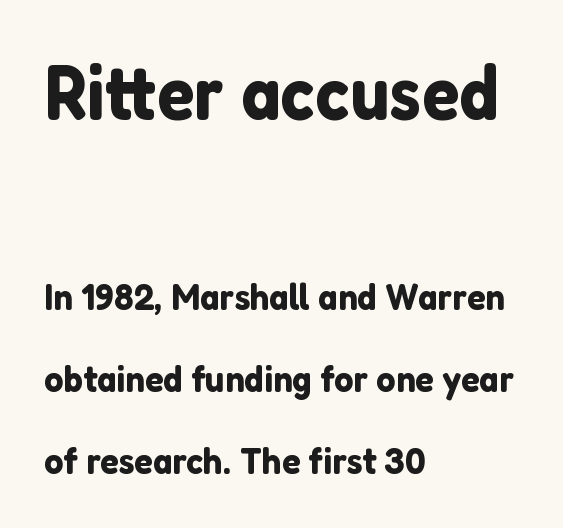
Q: Is the text italic (slanted)? A: No, it is upright.
Q: Is the typeface a serif or a sans-serif typeface? A: Sans-serif.
Q: Is the text underlined? A: No.
Q: How is the paragraph aligned? A: Left-aligned.
Q: Is the spacing between letters normal or unusually wide? A: Normal.
Q: Is the spacing between lines tight, normal or loose? A: Loose.
Q: Which block of text is set in a larger size, the first (top) or the second (bottom)? A: The first (top) one.
Q: Width (condensed, normal, or wide)? A: Normal.
Q: Stroke contrast? A: Low.
Q: x-height? A: Medium.
Q: Monospaced? A: No.
